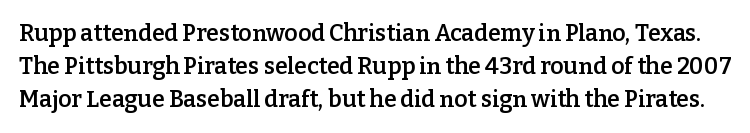
Honestly, the letter spacing is just normal — you wouldn't notice it. The letters stand upright; this is a roman face. A typesetter would call this leading conventional body-copy spacing. In terms of weight, the rendering is demibold, just under bold. Glance below the letters and you will spot only blank space.
